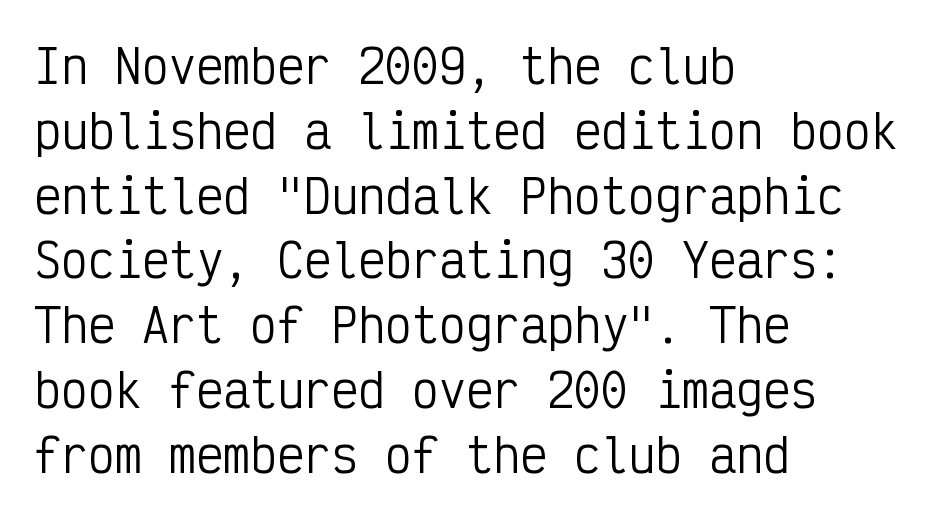
The image shows 45 px regular-weight, condensed sans-serif type, upright, monospaced; set left-aligned, normal line spacing (1.44x), normal letter spacing, not underlined; low stroke contrast and a medium x-height.
